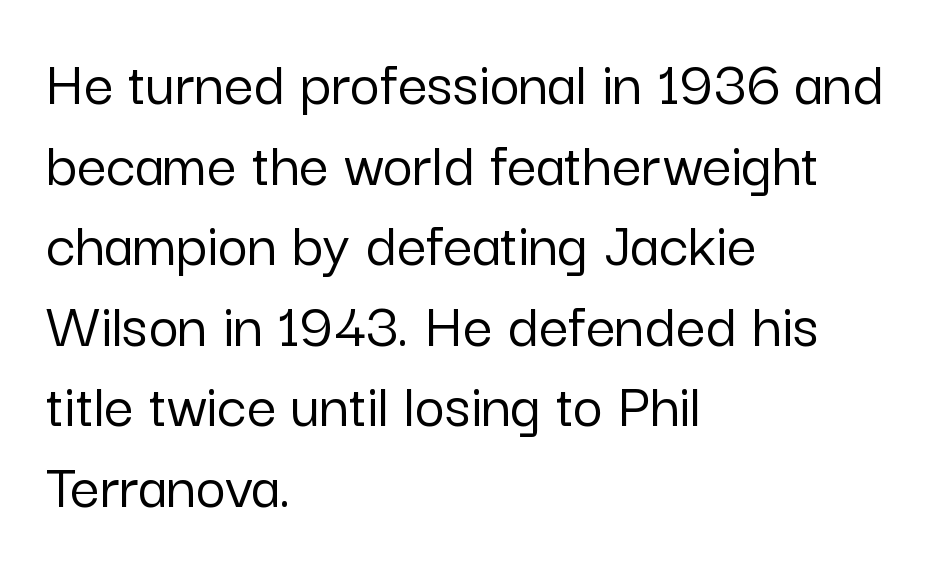
Q: Is the text italic (slanted)? A: No, it is upright.
Q: Is the typeface a serif or a sans-serif typeface? A: Sans-serif.
Q: Is the text underlined? A: No.
Q: How is the paragraph aligned? A: Left-aligned.
Q: Is the spacing between letters normal or unusually wide? A: Normal.
Q: Width (condensed, normal, or wide)? A: Normal.
Q: Stroke contrast? A: Low.
Q: x-height? A: Medium.
Q: Monospaced? A: No.
